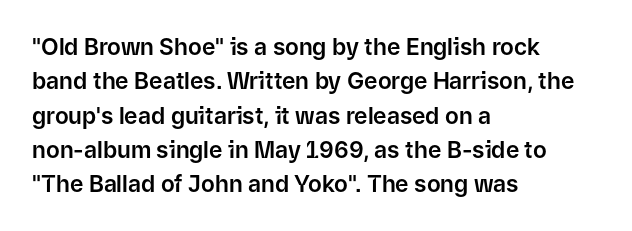
{"italic": "no", "underline": "no", "align": "left", "line_spacing": "normal", "line_spacing_ratio": 1.49, "letter_spacing": "normal", "letter_spacing_em": 0.0, "glyph_px": 23}
